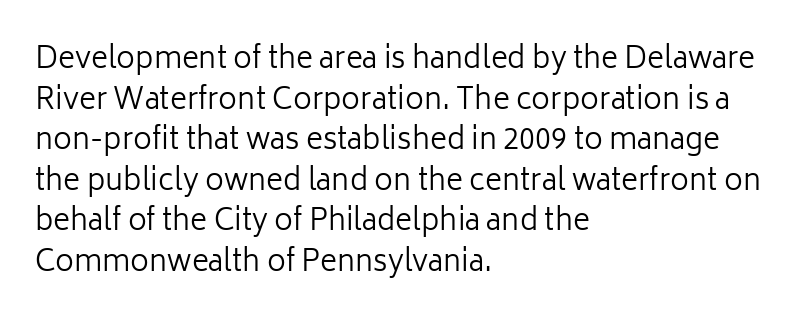
No word sits above an underline. The typography opts for an upright posture over an oblique one. Examine the stroke ends and you'll find no serifs. Summary of vertical rhythm: regular, with standard interline spacing. Stroke mass is kept to a normal reading level or below.
